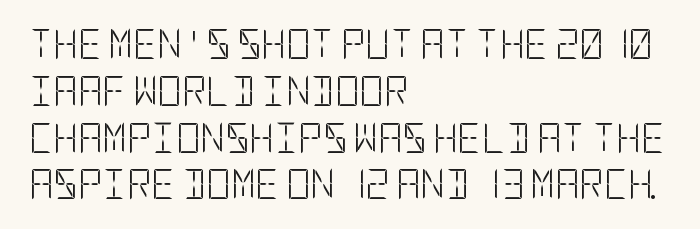
Q: Is the text bold? A: No.
Q: Is the text italic (slanted)? A: No, it is upright.
Q: Is the typeface a serif or a sans-serif typeface? A: Sans-serif.
Q: Is the text underlined? A: No.
Q: How is the paragraph aligned? A: Left-aligned.
Q: Is the spacing between letters normal or unusually wide? A: Normal.
Q: Is the spacing between lines tight, normal or loose? A: Normal.
Q: Width (condensed, normal, or wide)? A: Condensed.
Q: Stroke contrast? A: Low.
Q: x-height? A: Large.
